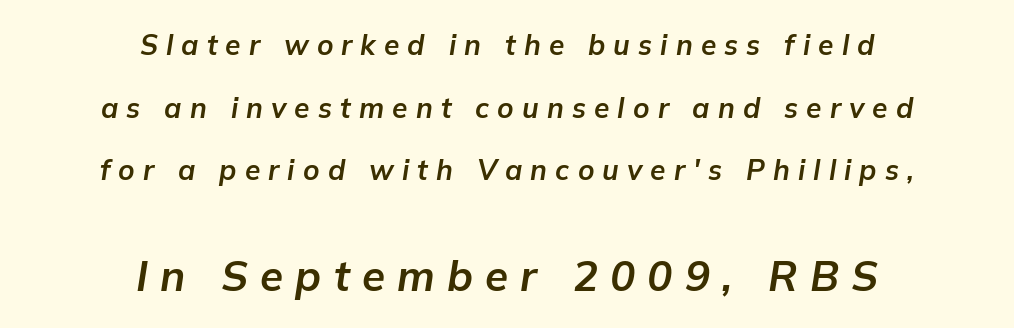
A bare baseline throughout the passage. Weight: bold. If you measured baseline to baseline, you'd find a long distance. Letter spacing: wide.
